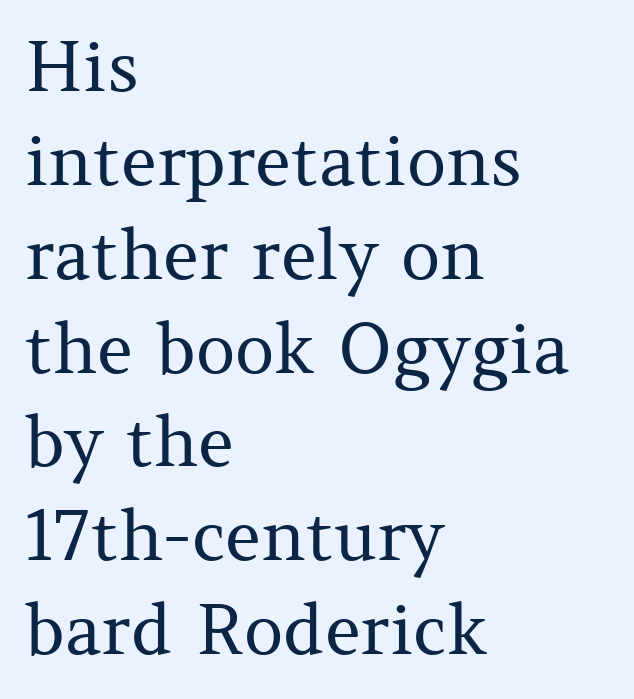
The image shows 69 px regular-weight serif type, upright; set left-aligned, normal line spacing (1.36x), normal letter spacing, not underlined; medium stroke contrast and a medium x-height.
